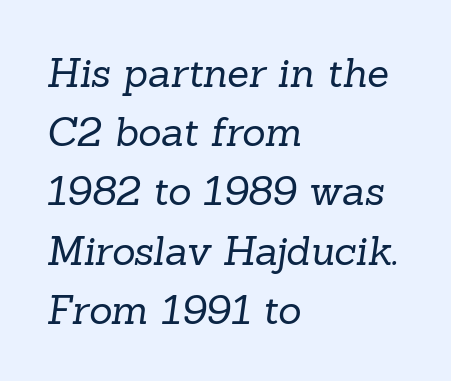
Q: Is the text bold? A: No.
Q: Is the typeface a serif or a sans-serif typeface? A: Serif.
Q: Is the text underlined? A: No.
Q: How is the paragraph aligned? A: Left-aligned.
Q: Is the spacing between letters normal or unusually wide? A: Normal.
Q: Is the spacing between lines tight, normal or loose? A: Normal.
Q: Width (condensed, normal, or wide)? A: Normal.
Q: Stroke contrast? A: Low.
Q: x-height? A: Medium.
Q: Monospaced? A: No.
